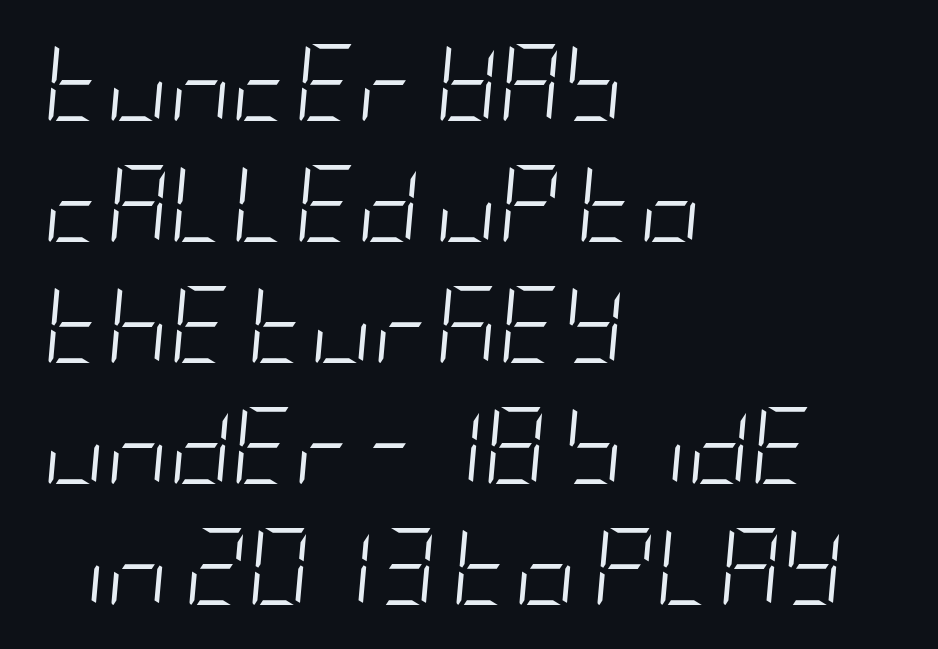
Q: Is the text bold? A: No.
Q: Is the text italic (slanted)? A: Yes, it leans right by about 5 degrees.
Q: Is the text underlined? A: No.
Q: How is the paragraph aligned? A: Left-aligned.
Q: Is the spacing between letters normal or unusually wide? A: Normal.
Q: Is the spacing between lines tight, normal or loose? A: Normal.
Q: Width (condensed, normal, or wide)? A: Condensed.
Q: Stroke contrast? A: Low.
Q: x-height? A: Large.
